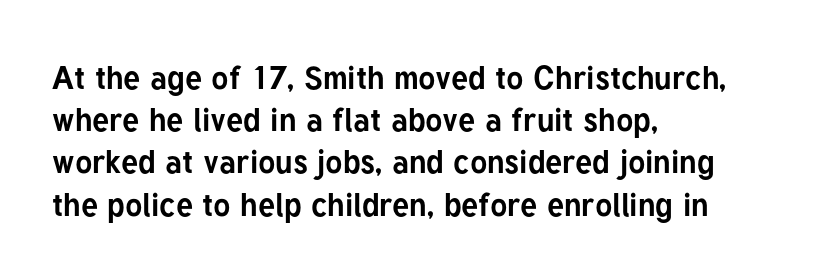
The image shows 32 px bold sans-serif type, upright; set left-aligned, normal line spacing (1.32x), normal letter spacing, not underlined; low stroke contrast and a medium x-height.
